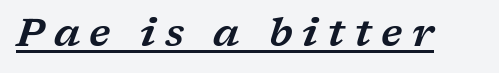
Designer's note — italics engaged. Underline: present. Note: serifs present on the glyphs. Does extra space separate the letters? Yes, quite a lot of it. Spacing verdict: proportional, widths tailored to each character.
